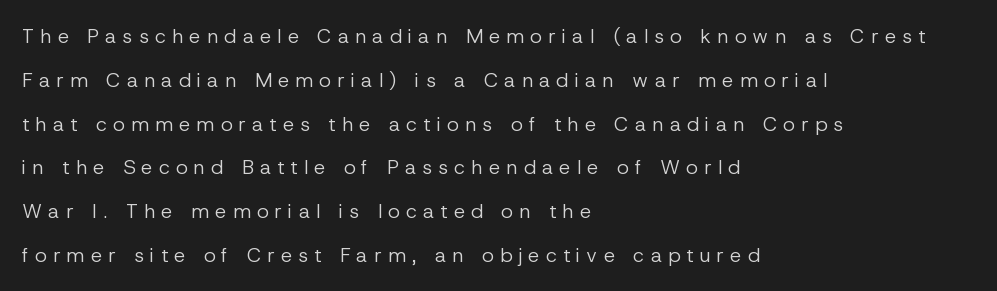
{"italic": "no", "bold": "no", "underline": "no", "align": "left", "line_spacing": "loose", "line_spacing_ratio": 2.19, "letter_spacing": "wide", "letter_spacing_em": 0.31, "glyph_px": 20}
